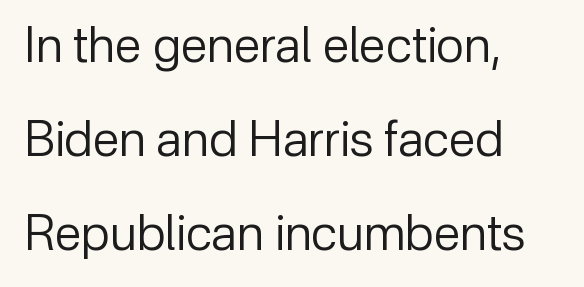
{"serif": "no", "italic": "no", "bold": "no", "weight": "regular", "width": "normal", "stroke_contrast": "low", "x_height": "medium", "monospaced": "no", "underline": "no", "align": "left", "line_spacing": "loose", "line_spacing_ratio": 1.92, "letter_spacing": "normal", "letter_spacing_em": 0.0, "glyph_px": 49}
